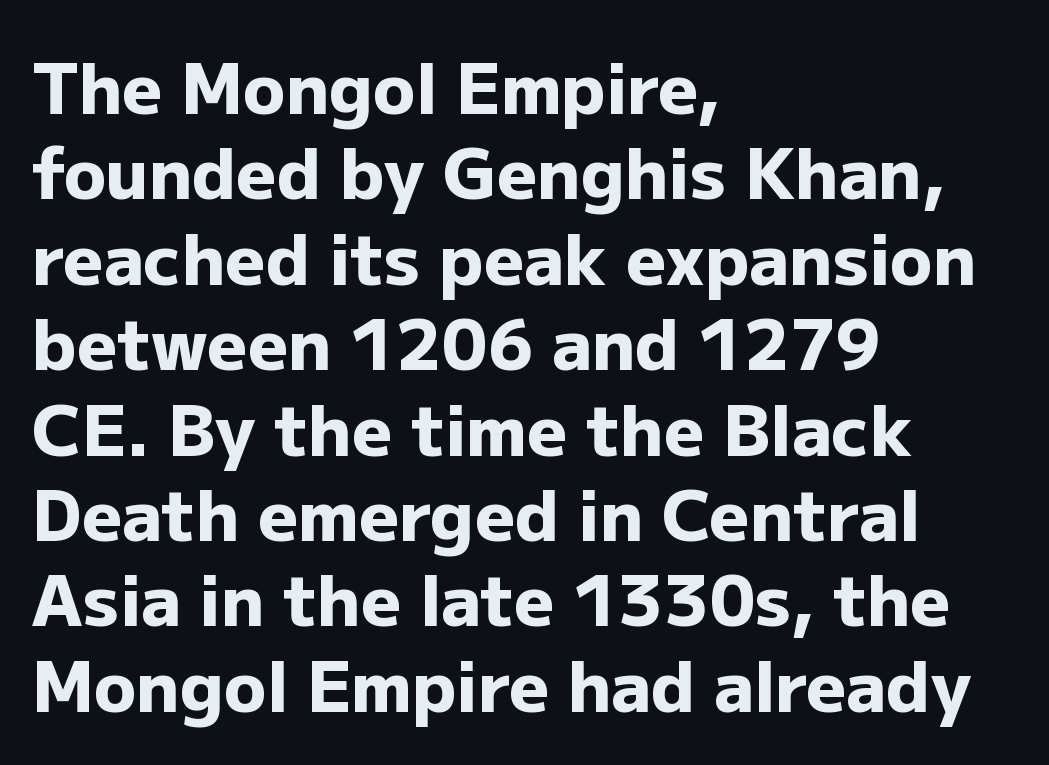
Heavy-handed strokes throughout: this text is bold. This is sans-serif lettering, the kind often seen on screens and signage. This rendering uses left alignment, leaving the right contour irregular. Ordinary non-slanted type is in use. Anything drawn beneath the words? Only blank space.
